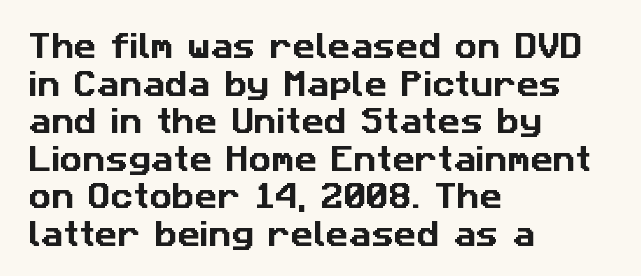
Q: Is the typeface a serif or a sans-serif typeface? A: Sans-serif.
Q: Is the text underlined? A: No.
Q: How is the paragraph aligned? A: Left-aligned.
Q: Is the spacing between letters normal or unusually wide? A: Normal.
Q: Is the spacing between lines tight, normal or loose? A: Normal.
Q: Width (condensed, normal, or wide)? A: Normal.
Q: Stroke contrast? A: Low.
Q: x-height? A: Medium.
Q: Monospaced? A: No.
